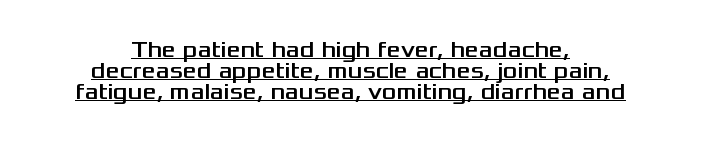
Posture: upright roman. Reading down the block, each line starts at a different indent, mirrored at its end. Nothing unusual about the tracking: characters are spaced as the font intends. Honestly, the underline is the first thing you notice here. The designer dialed line spacing down below the default.
